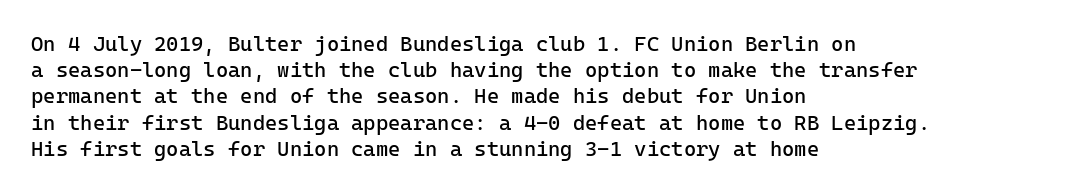
{"italic": "no", "bold": "no", "underline": "no", "align": "left", "line_spacing": "normal", "line_spacing_ratio": 1.25, "letter_spacing": "normal", "letter_spacing_em": 0.0, "glyph_px": 21}
